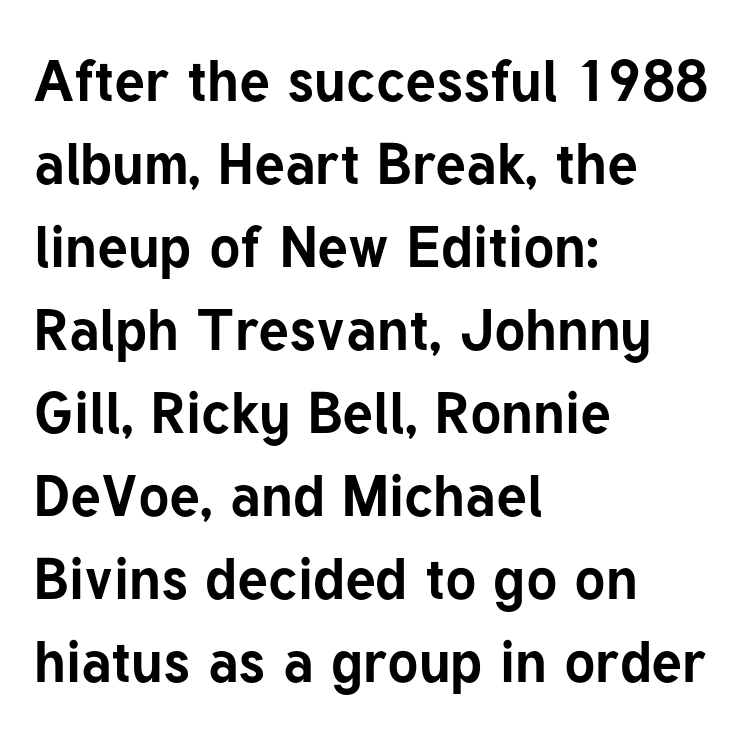
Q: Is the text bold? A: Yes.
Q: Is the text italic (slanted)? A: No, it is upright.
Q: Is the typeface a serif or a sans-serif typeface? A: Sans-serif.
Q: Is the text underlined? A: No.
Q: How is the paragraph aligned? A: Left-aligned.
Q: Is the spacing between letters normal or unusually wide? A: Normal.
Q: Is the spacing between lines tight, normal or loose? A: Normal.
Q: Width (condensed, normal, or wide)? A: Normal.
Q: Stroke contrast? A: Low.
Q: x-height? A: Medium.
Q: Monospaced? A: No.
